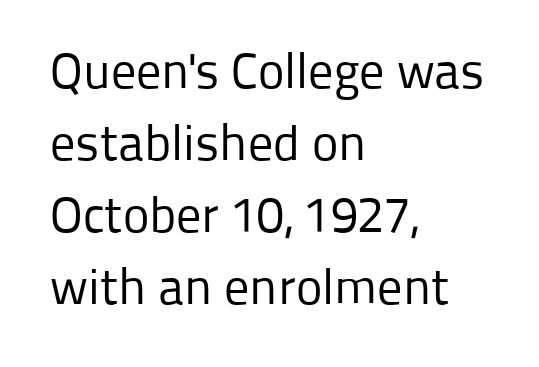
Q: Is the text bold? A: No.
Q: Is the text italic (slanted)? A: No, it is upright.
Q: Is the typeface a serif or a sans-serif typeface? A: Sans-serif.
Q: Is the text underlined? A: No.
Q: How is the paragraph aligned? A: Left-aligned.
Q: Is the spacing between letters normal or unusually wide? A: Normal.
Q: Is the spacing between lines tight, normal or loose? A: Normal.
Q: Width (condensed, normal, or wide)? A: Normal.
Q: Stroke contrast? A: Low.
Q: x-height? A: Medium.
Q: Monospaced? A: No.
